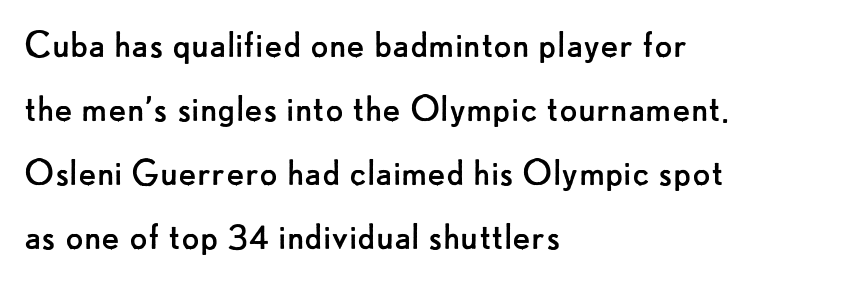
{"serif": "no", "italic": "no", "bold": "no", "weight": "regular", "width": "normal", "stroke_contrast": "low", "x_height": "small", "monospaced": "no", "underline": "no", "align": "left", "line_spacing": "normal", "line_spacing_ratio": 1.52, "letter_spacing": "normal", "letter_spacing_em": 0.0, "glyph_px": 42}
